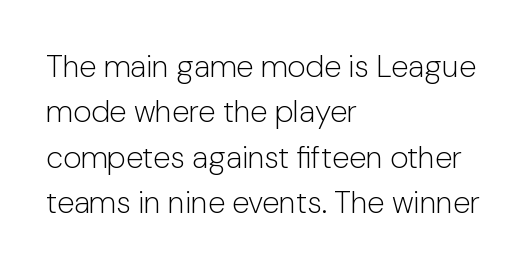
{"serif": "no", "italic": "no", "bold": "no", "weight": "light", "width": "normal", "stroke_contrast": "low", "x_height": "medium", "monospaced": "no", "underline": "no", "align": "left", "line_spacing": "normal", "line_spacing_ratio": 1.46, "letter_spacing": "normal", "letter_spacing_em": 0.0, "glyph_px": 31}
